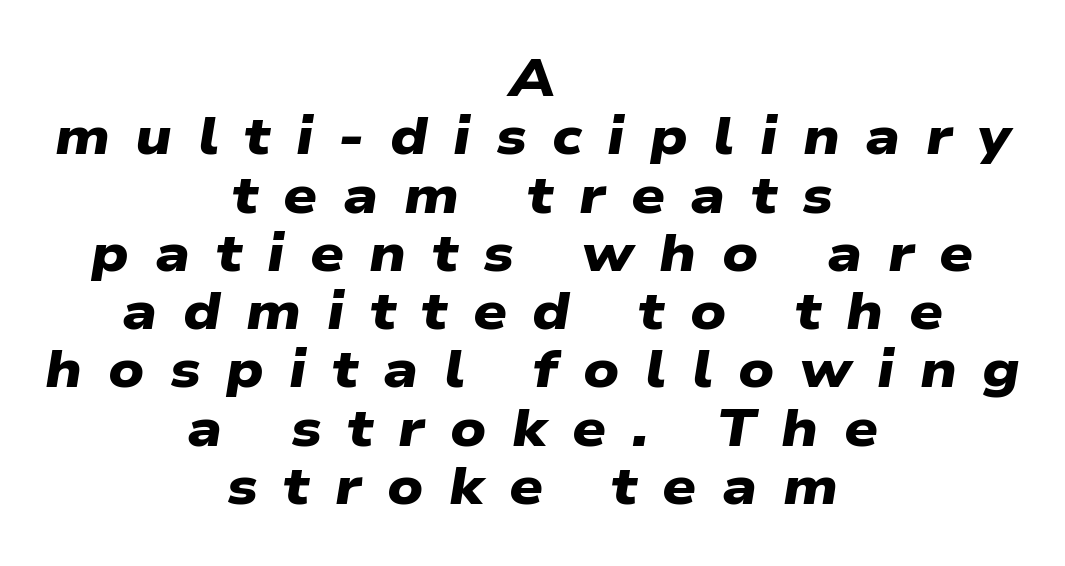
The image shows 53 px heavy, wide sans-serif type; set centered, tight line spacing (1.1x), unusually wide letter spacing (+0.48 em), not underlined; low stroke contrast and a medium x-height.
